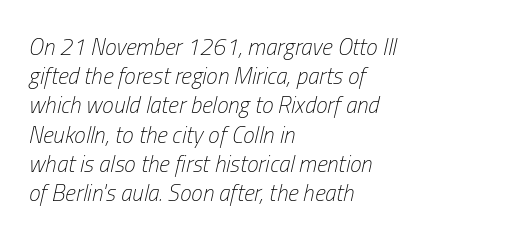
The image shows 23 px text type, italic (leaning right); set left-aligned, normal line spacing (1.27x), normal letter spacing, not underlined.
